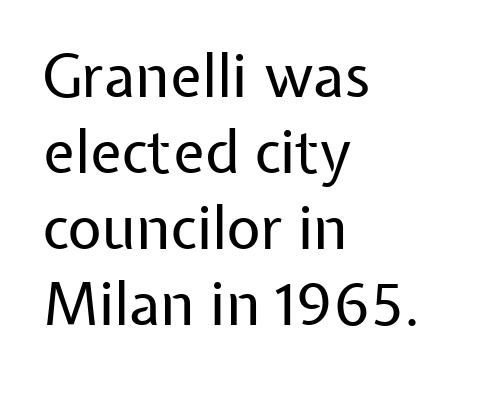
Q: Is the text bold? A: No.
Q: Is the text italic (slanted)? A: No, it is upright.
Q: Is the typeface a serif or a sans-serif typeface? A: Sans-serif.
Q: Is the text underlined? A: No.
Q: How is the paragraph aligned? A: Left-aligned.
Q: Is the spacing between letters normal or unusually wide? A: Normal.
Q: Is the spacing between lines tight, normal or loose? A: Normal.
Q: Width (condensed, normal, or wide)? A: Normal.
Q: Stroke contrast? A: Low.
Q: x-height? A: Medium.
Q: Monospaced? A: No.
